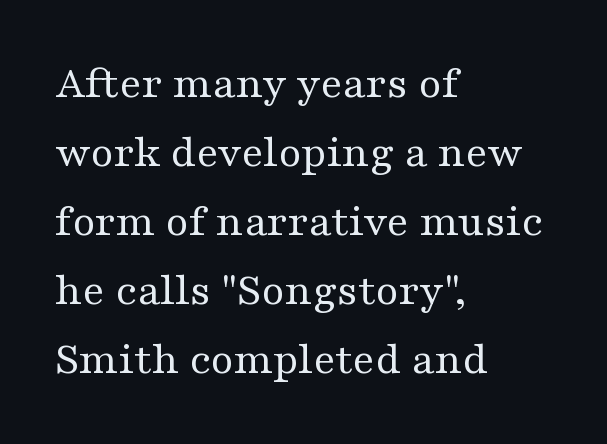
Q: Is the text bold? A: No.
Q: Is the text italic (slanted)? A: No, it is upright.
Q: Is the typeface a serif or a sans-serif typeface? A: Serif.
Q: Is the text underlined? A: No.
Q: How is the paragraph aligned? A: Left-aligned.
Q: Is the spacing between letters normal or unusually wide? A: Normal.
Q: Is the spacing between lines tight, normal or loose? A: Normal.
Q: Width (condensed, normal, or wide)? A: Wide.
Q: Stroke contrast? A: Medium.
Q: x-height? A: Medium.
Q: Monospaced? A: No.
